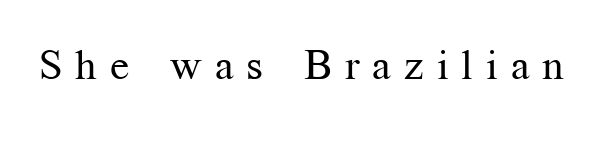
The image shows 42 px regular-weight serif type, upright; set unusually wide letter spacing (+0.31 em), not underlined; medium stroke contrast and a medium x-height.
